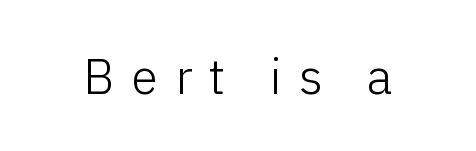
Short note: letters widely spaced. Nope, not italic — everything's standing straight. Heft: none added — not bold. Character widths vary here, with narrow letters taking less room than wide ones. The text was rendered using a sans face with plain stroke endings.
